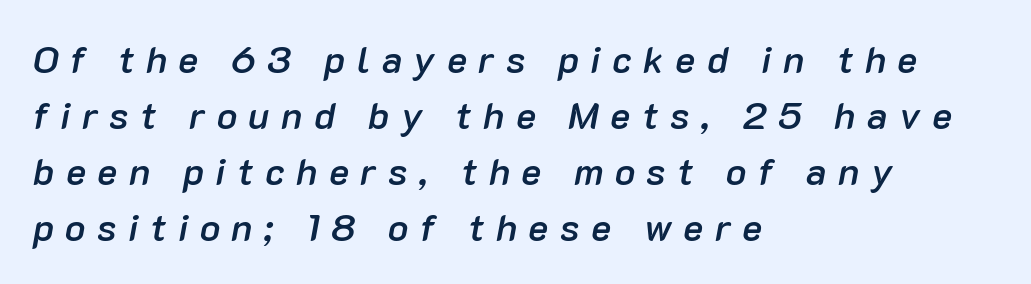
{"italic": "yes", "lean": "right", "slant_degrees": 10, "bold": "semi", "weight": "semibold", "width": "normal", "stroke_contrast": "low", "x_height": "medium", "monospaced": "no", "underline": "no", "align": "left", "line_spacing": "normal", "line_spacing_ratio": 1.47, "letter_spacing": "wide", "letter_spacing_em": 0.3, "glyph_px": 38}
